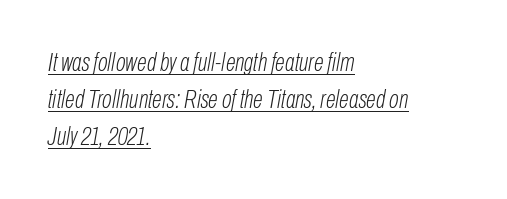
The image shows 26 px text type, italic (leaning right); set left-aligned, normal line spacing (1.42x), normal letter spacing, underlined.
